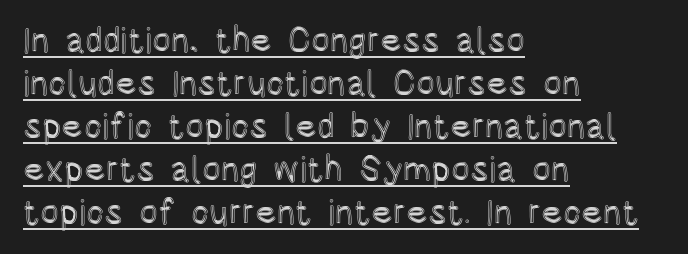
The image shows 35 px condensed type, upright; set left-aligned, line spacing 1.23x, normal letter spacing, underlined; a large x-height.
